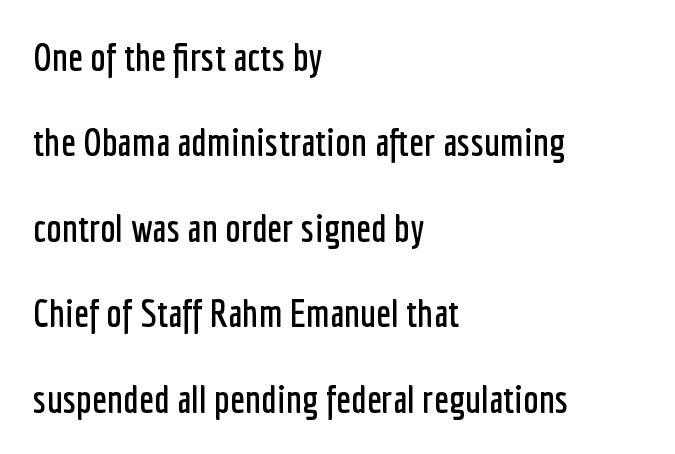
Q: Is the text italic (slanted)? A: No, it is upright.
Q: Is the typeface a serif or a sans-serif typeface? A: Sans-serif.
Q: Is the text underlined? A: No.
Q: How is the paragraph aligned? A: Left-aligned.
Q: Is the spacing between letters normal or unusually wide? A: Normal.
Q: Is the spacing between lines tight, normal or loose? A: Loose.
Q: Width (condensed, normal, or wide)? A: Condensed.
Q: Stroke contrast? A: Low.
Q: x-height? A: Medium.
Q: Monospaced? A: No.
